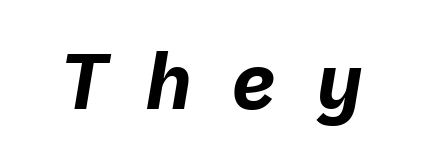
The image shows 79 px bold type, italic (leaning right), monospaced; set unusually wide letter spacing (+0.48 em), not underlined; low stroke contrast and a medium x-height.
